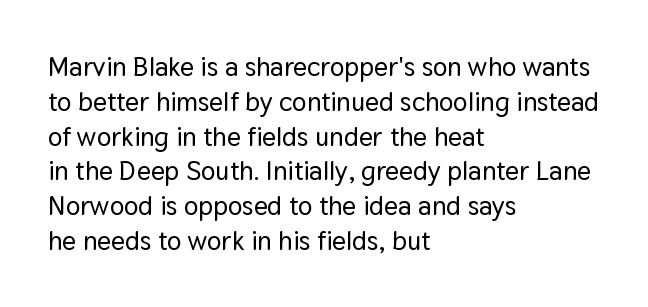
Students, observe: this is what conventionally led text looks like. This sample uses plain, unmodified letter spacing. Nobody drew a line under any word here. The typesetter chose a ragged-right arrangement here. Style check: upright.
